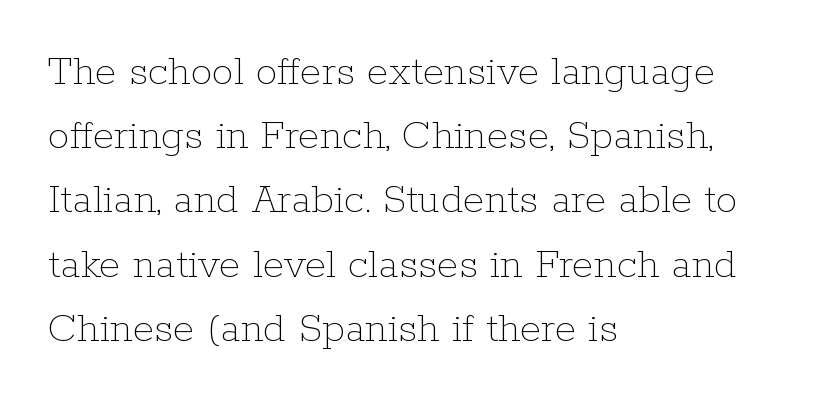
Q: Is the text bold? A: No.
Q: Is the text italic (slanted)? A: No, it is upright.
Q: Is the text underlined? A: No.
Q: How is the paragraph aligned? A: Left-aligned.
Q: Is the spacing between letters normal or unusually wide? A: Normal.
Q: Is the spacing between lines tight, normal or loose? A: Normal.
Q: Width (condensed, normal, or wide)? A: Normal.
Q: Stroke contrast? A: Low.
Q: x-height? A: Medium.
Q: Monospaced? A: No.
